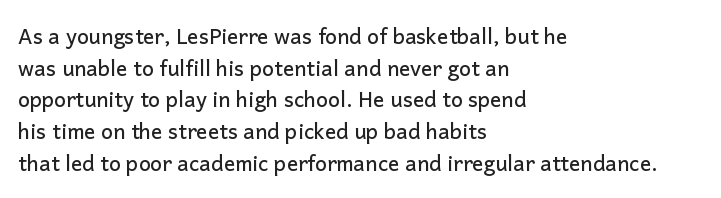
{"italic": "no", "underline": "no", "align": "left", "line_spacing": "normal", "line_spacing_ratio": 1.51, "letter_spacing": "normal", "letter_spacing_em": 0.0, "glyph_px": 21}
